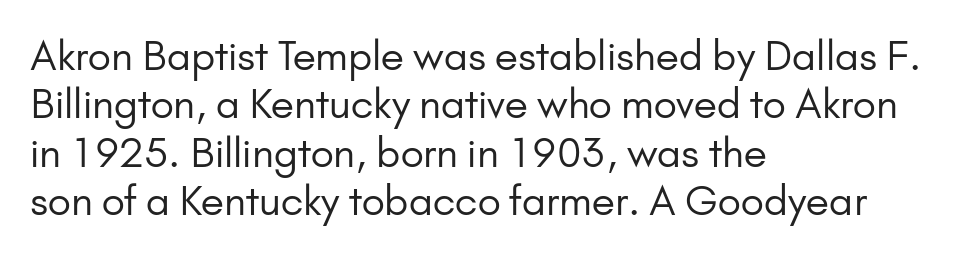
The image shows 40 px regular-weight sans-serif type, upright; set left-aligned, line spacing 1.21x, normal letter spacing, not underlined; low stroke contrast and a small x-height.
